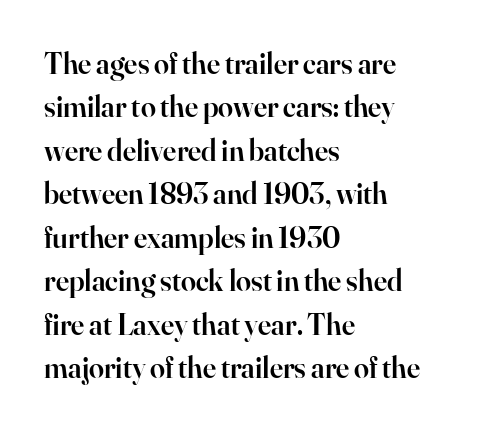
Q: Is the text bold? A: Semi-bold.
Q: Is the text italic (slanted)? A: No, it is upright.
Q: Is the typeface a serif or a sans-serif typeface? A: Serif.
Q: Is the text underlined? A: No.
Q: How is the paragraph aligned? A: Left-aligned.
Q: Is the spacing between letters normal or unusually wide? A: Normal.
Q: Is the spacing between lines tight, normal or loose? A: Normal.
Q: Width (condensed, normal, or wide)? A: Normal.
Q: Stroke contrast? A: High.
Q: x-height? A: Small.
Q: Monospaced? A: No.
